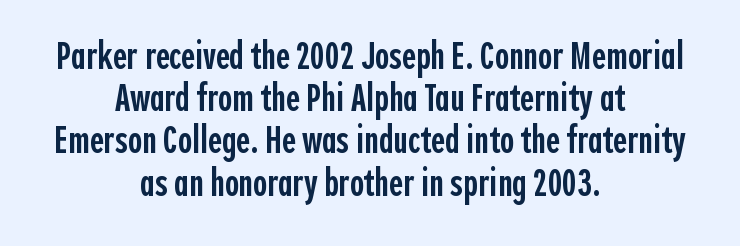
Q: Is the text bold? A: Semi-bold.
Q: Is the text italic (slanted)? A: No, it is upright.
Q: Is the typeface a serif or a sans-serif typeface? A: Sans-serif.
Q: Is the text underlined? A: No.
Q: How is the paragraph aligned? A: Centered.
Q: Is the spacing between letters normal or unusually wide? A: Normal.
Q: Is the spacing between lines tight, normal or loose? A: Tight.
Q: Width (condensed, normal, or wide)? A: Condensed.
Q: x-height? A: Medium.
Q: Monospaced? A: No.
